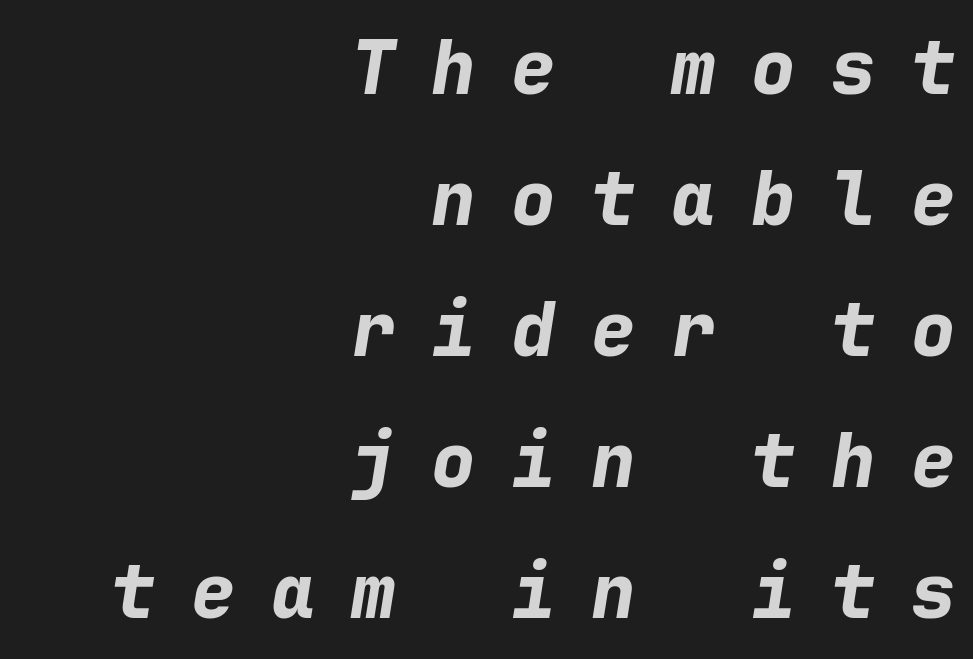
A typesetter would call this monospace, since all characters share one set width. Pretty heavy lettering here — definitely bold. Casual observation: everything's shoved over to the right. Is the type slanted? Yes — the strokes lean at a clear angle. The face used here is rendered with a markedly widened letterfit. The foot of each line stays bare and open.
